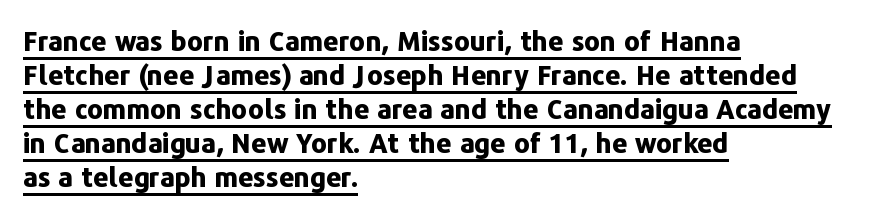
The image shows 27 px bold type, upright; set left-aligned, normal line spacing (1.26x), normal letter spacing, underlined.
